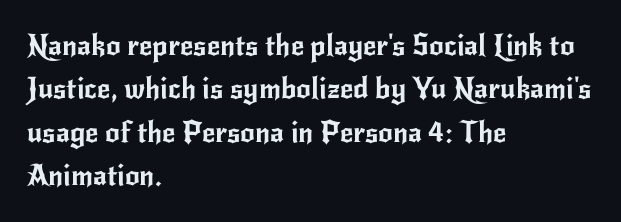
{"serif": "no", "italic": "no", "width": "normal", "stroke_contrast": "low", "x_height": "small", "monospaced": "no", "underline": "no", "align": "left", "line_spacing": "normal", "line_spacing_ratio": 1.5, "letter_spacing": "normal", "letter_spacing_em": 0.0, "glyph_px": 29}
